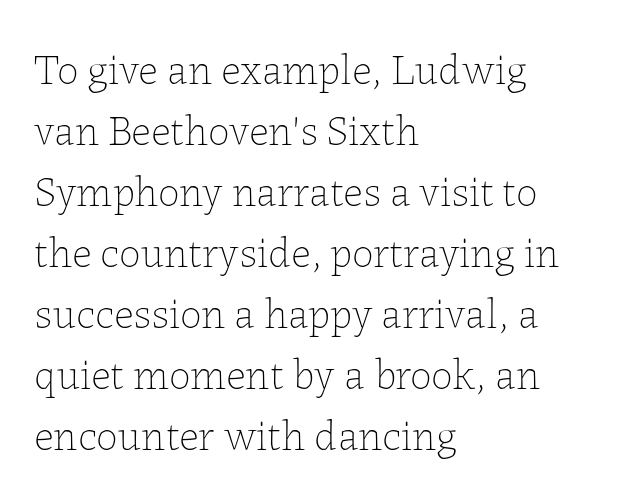
The text block is weighted toward the left margin, trailing off unevenly rightward. One glance says typical: line gaps are just what's usual. The tracking reads as untouched default to a designer's eye. Does the lettering tilt? It doesn't — this is upright. The face used here is proportionally spaced, like ordinary book or web type. Glance below the letters and you will spot only blank space.
